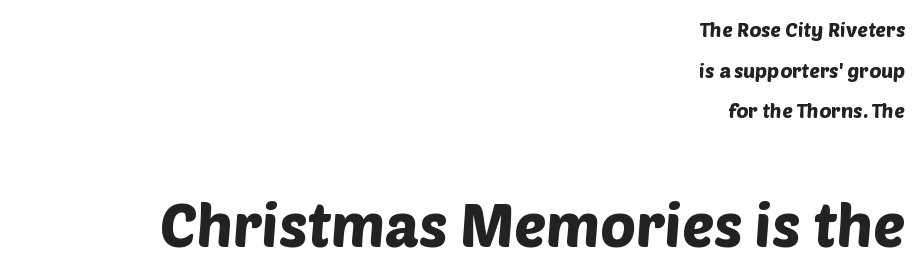
Q: Is the typeface a serif or a sans-serif typeface? A: Sans-serif.
Q: Is the text underlined? A: No.
Q: How is the paragraph aligned? A: Right-aligned.
Q: Is the spacing between letters normal or unusually wide? A: Normal.
Q: Is the spacing between lines tight, normal or loose? A: Loose.
Q: Which block of text is set in a larger size, the first (top) or the second (bottom)? A: The second (bottom) one.
Q: Width (condensed, normal, or wide)? A: Normal.
Q: Stroke contrast? A: Low.
Q: x-height? A: Large.
Q: Monospaced? A: No.
